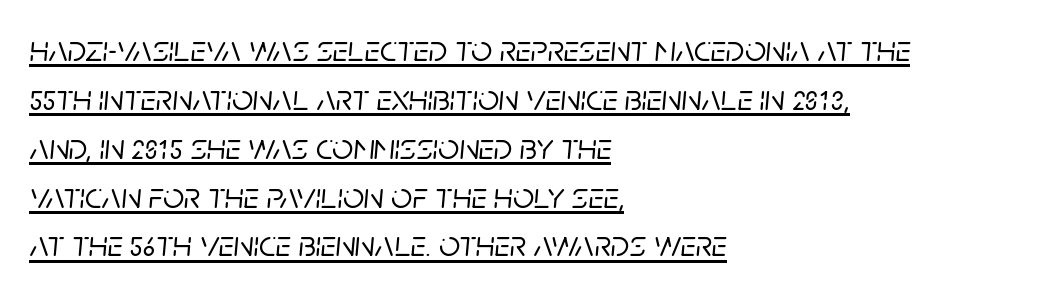
{"italic": "yes", "lean": "right", "slant_degrees": 5, "width": "normal", "stroke_contrast": "low", "x_height": "large", "monospaced": "no", "underline": "yes", "align": "left", "line_spacing": "normal", "line_spacing_ratio": 1.32, "letter_spacing": "normal", "letter_spacing_em": 0.0, "glyph_px": 37}
